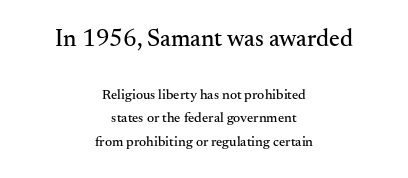
{"italic": "no", "underline": "no", "align": "center", "line_spacing": "normal", "line_spacing_ratio": 1.68, "letter_spacing": "normal", "letter_spacing_em": 0.0, "larger_block": "first", "size_ratio": 1.71, "glyph_px": 24}
